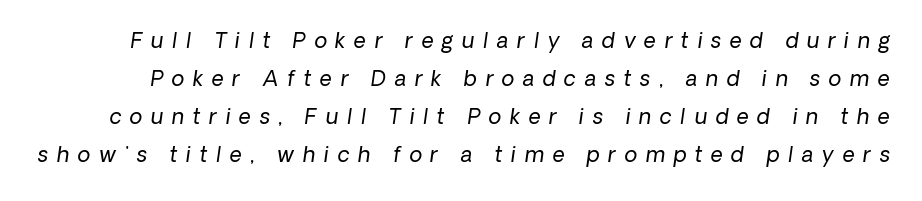
{"bold": "no", "underline": "no", "line_spacing_ratio": 1.81, "letter_spacing": "wide", "letter_spacing_em": 0.41, "glyph_px": 21}
